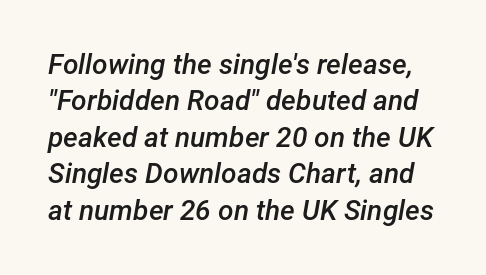
Q: Is the text bold? A: Semi-bold.
Q: Is the text italic (slanted)? A: Yes, it leans right by about 12 degrees.
Q: Is the text underlined? A: No.
Q: Is the spacing between letters normal or unusually wide? A: Normal.
Q: Is the spacing between lines tight, normal or loose? A: Normal.
Q: Width (condensed, normal, or wide)? A: Normal.
Q: Stroke contrast? A: Low.
Q: x-height? A: Medium.
Q: Monospaced? A: No.
